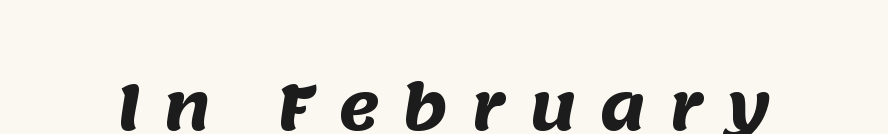
The letters carry no serifs — their stems end cleanly without finishing strokes. Just letters on the line, the space beneath them empty. Observe the wide spacing: letters keep a clear distance from each other. Students, this is bold: see how much ink each stroke carries. Note the varied advance widths — an 'i' is clearly narrower than an 'm'.
